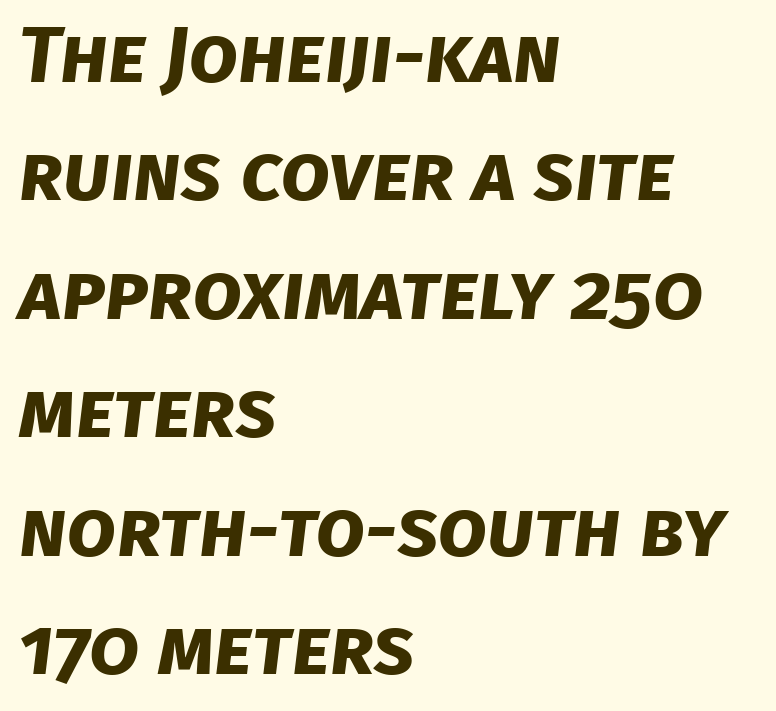
The image shows 79 px bold sans-serif type; set left-aligned, normal line spacing (1.5x), normal letter spacing, not underlined; low stroke contrast and a large x-height.
